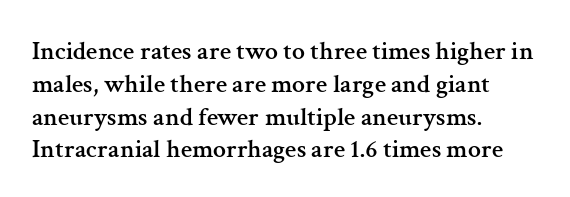
{"italic": "no", "underline": "no", "align": "left", "line_spacing": "normal", "line_spacing_ratio": 1.26, "letter_spacing": "normal", "letter_spacing_em": 0.0, "glyph_px": 26}
